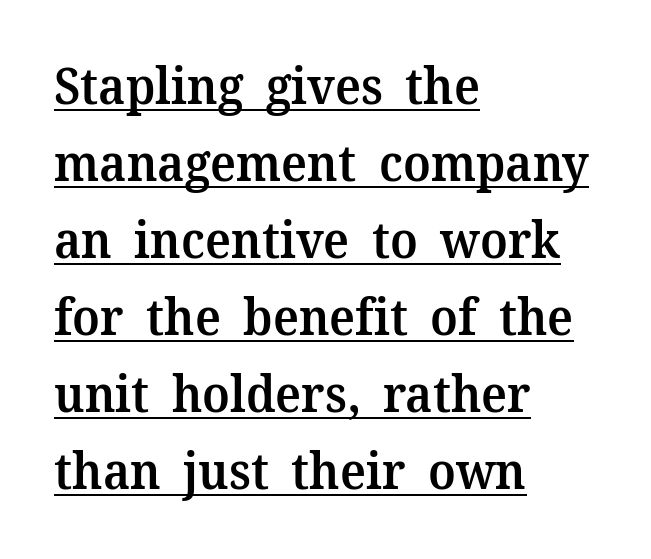
The face used here is proportionally spaced, like ordinary book or web type. No extra tracking has been applied to these lines. A typesetter would mark this as roman, not italic. This is serif lettering, the kind often seen in printed books.
